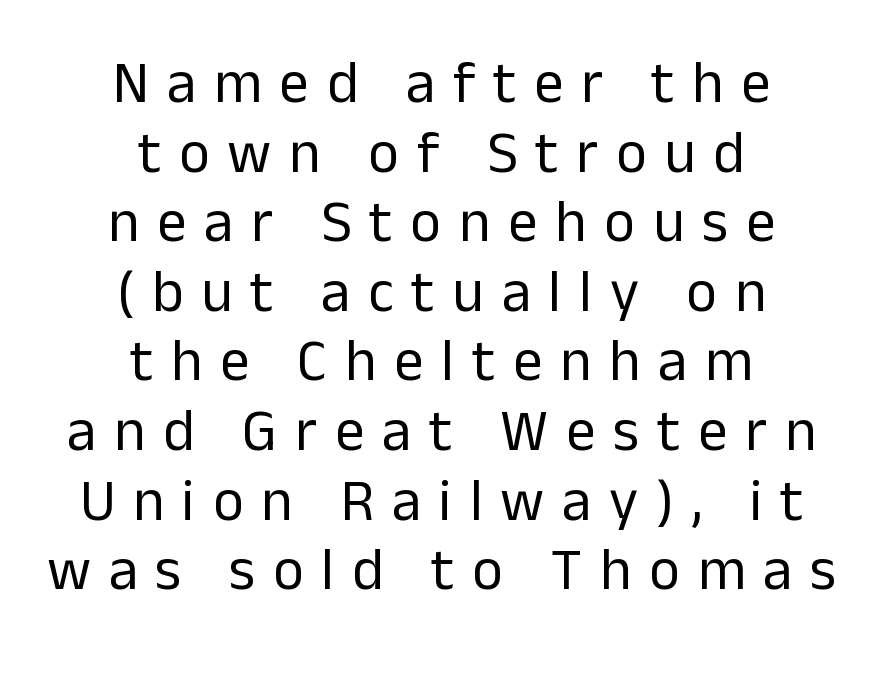
The image shows 59 px regular-weight sans-serif type, upright; set centered, line spacing 1.18x, unusually wide letter spacing (+0.3 em), not underlined; low stroke contrast and a medium x-height.
